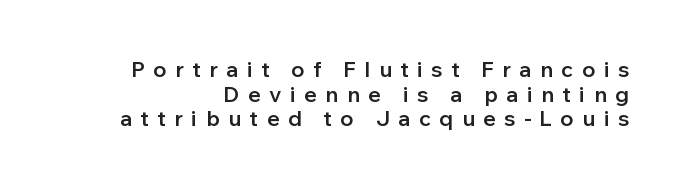
The foot of each line stays bare and open. One-word summary of the alignment: right. Between one letter and the next there's a generous, obvious gap. This is moderately heavy type, rendered in semibold.
